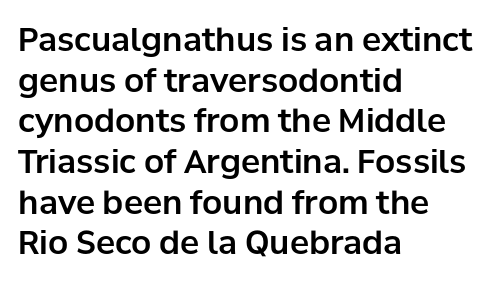
Q: Is the text italic (slanted)? A: No, it is upright.
Q: Is the typeface a serif or a sans-serif typeface? A: Sans-serif.
Q: Is the text underlined? A: No.
Q: How is the paragraph aligned? A: Left-aligned.
Q: Is the spacing between letters normal or unusually wide? A: Normal.
Q: Is the spacing between lines tight, normal or loose? A: Normal.
Q: Width (condensed, normal, or wide)? A: Normal.
Q: Stroke contrast? A: Low.
Q: x-height? A: Medium.
Q: Monospaced? A: No.
